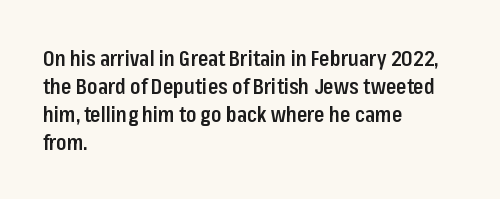
{"italic": "no", "bold": "semi", "underline": "no", "align": "left", "line_spacing": "normal", "line_spacing_ratio": 1.33, "letter_spacing": "normal", "letter_spacing_em": 0.0, "glyph_px": 21}
